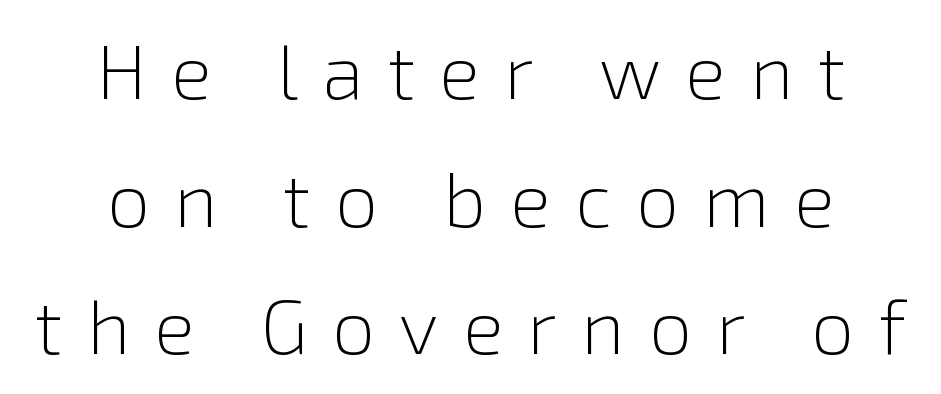
Q: Is the text bold? A: No.
Q: Is the text italic (slanted)? A: No, it is upright.
Q: Is the typeface a serif or a sans-serif typeface? A: Sans-serif.
Q: Is the text underlined? A: No.
Q: How is the paragraph aligned? A: Centered.
Q: Is the spacing between letters normal or unusually wide? A: Unusually wide.
Q: Is the spacing between lines tight, normal or loose? A: Normal.
Q: Width (condensed, normal, or wide)? A: Normal.
Q: x-height? A: Medium.
Q: Monospaced? A: No.
